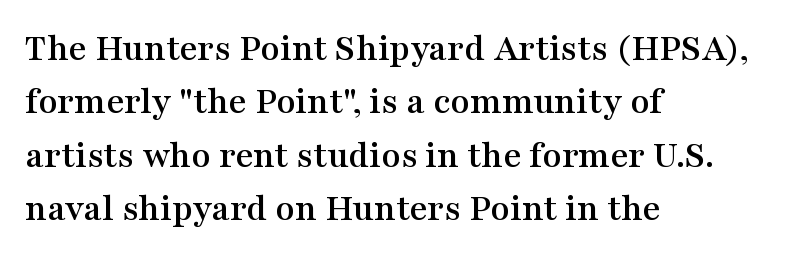
{"serif": "yes", "italic": "no", "width": "wide", "stroke_contrast": "medium", "x_height": "medium", "monospaced": "no", "underline": "no", "align": "left", "line_spacing": "normal", "line_spacing_ratio": 1.37, "letter_spacing": "normal", "letter_spacing_em": 0.0, "glyph_px": 39}
